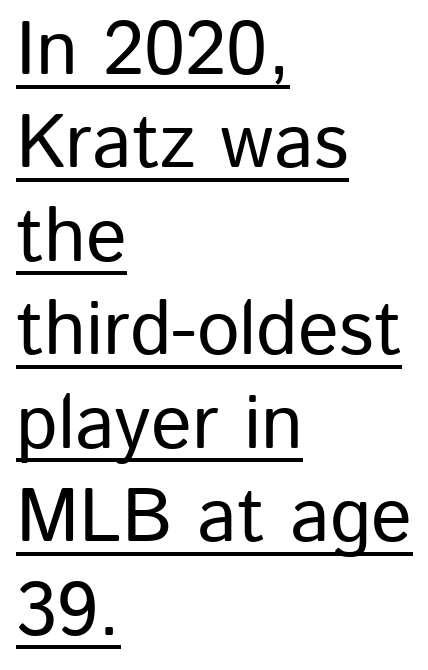
Q: Is the text italic (slanted)? A: No, it is upright.
Q: Is the typeface a serif or a sans-serif typeface? A: Sans-serif.
Q: Is the text underlined? A: Yes.
Q: How is the paragraph aligned? A: Left-aligned.
Q: Is the spacing between letters normal or unusually wide? A: Normal.
Q: Width (condensed, normal, or wide)? A: Normal.
Q: Stroke contrast? A: Low.
Q: x-height? A: Medium.
Q: Monospaced? A: No.
